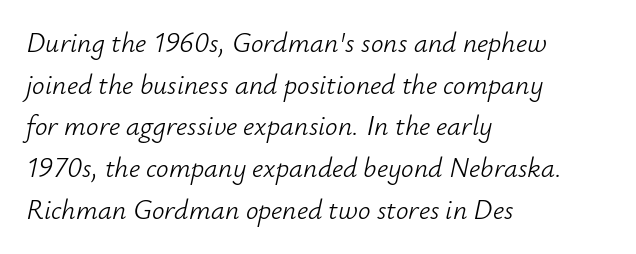
The image shows 28 px light type, italic (leaning right); set left-aligned, normal line spacing (1.49x), normal letter spacing, not underlined; low stroke contrast and a small x-height.
